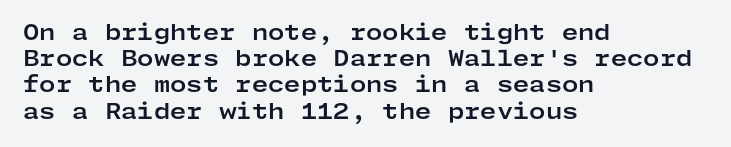
{"italic": "no", "bold": "yes", "underline": "no", "align": "left", "line_spacing": "normal", "line_spacing_ratio": 1.25, "letter_spacing": "normal", "letter_spacing_em": 0.0, "glyph_px": 21}
